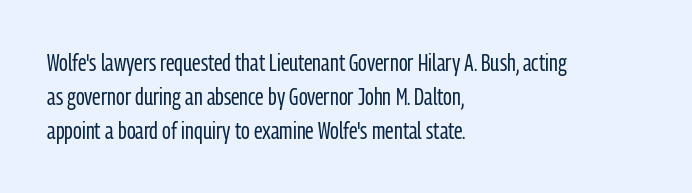
Q: Is the text bold? A: No.
Q: Is the text italic (slanted)? A: No, it is upright.
Q: Is the text underlined? A: No.
Q: How is the paragraph aligned? A: Left-aligned.
Q: Is the spacing between letters normal or unusually wide? A: Normal.
Q: Is the spacing between lines tight, normal or loose? A: Normal.
